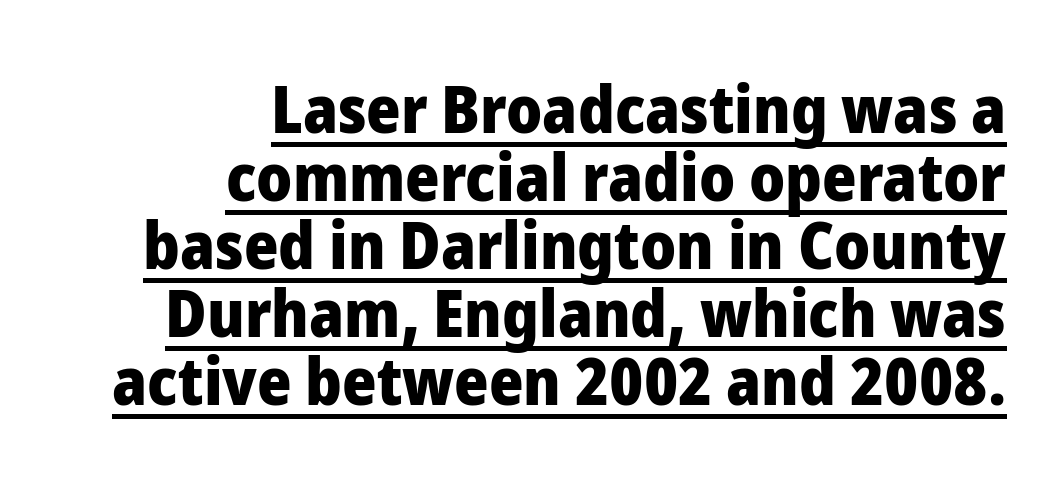
The image shows 66 px heavy sans-serif type, upright; set right-aligned, tight line spacing (1.03x), normal letter spacing, underlined; low stroke contrast and a medium x-height.
